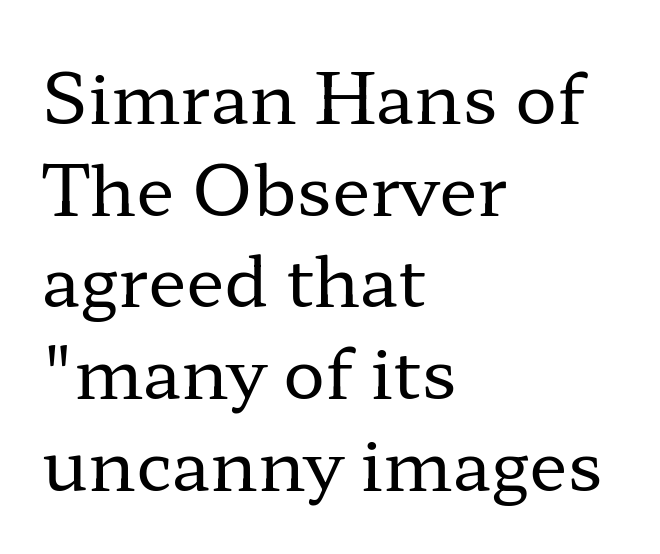
Bold? No — there's no thickening of the strokes. These lines are set flush left with a ragged right edge. Nothing unusual about the tracking: characters are spaced as the font intends. Is this a fixed-width face? No — the glyphs have proportional, varying widths. Type without underlining.
